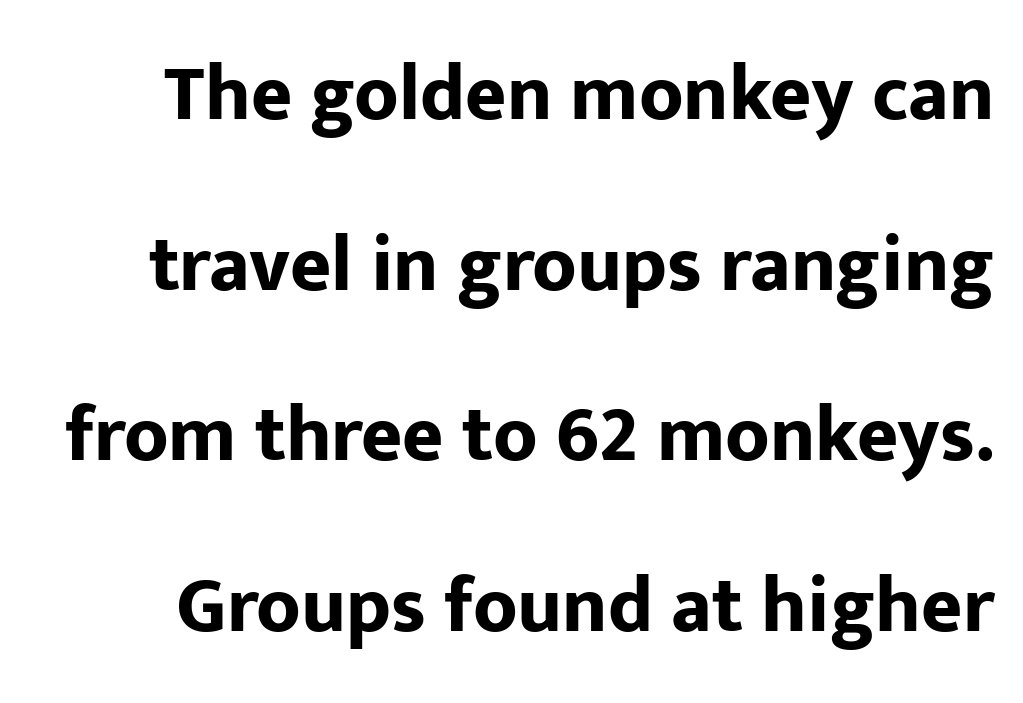
{"serif": "no", "italic": "no", "bold": "yes", "weight": "bold", "width": "normal", "stroke_contrast": "low", "x_height": "medium", "monospaced": "no", "underline": "no", "line_spacing": "loose", "line_spacing_ratio": 2.16, "letter_spacing": "normal", "letter_spacing_em": 0.0, "glyph_px": 79}
